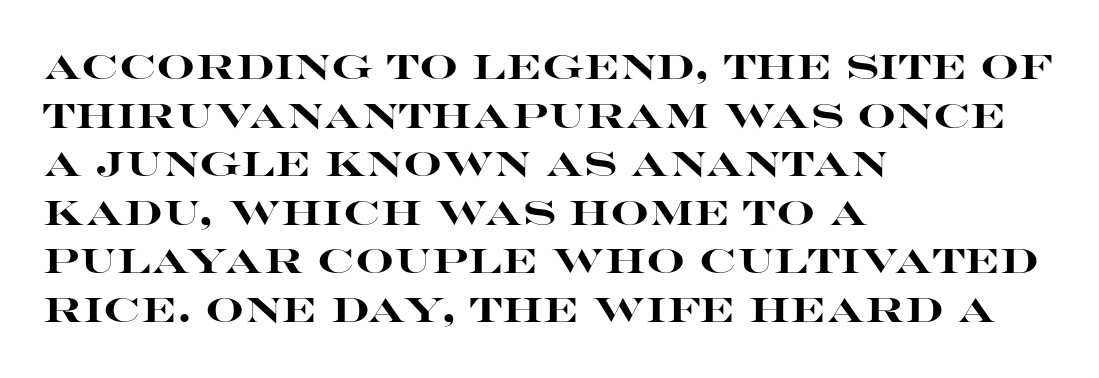
Q: Is the text bold? A: Yes.
Q: Is the text italic (slanted)? A: No, it is upright.
Q: Is the typeface a serif or a sans-serif typeface? A: Serif.
Q: Is the text underlined? A: No.
Q: How is the paragraph aligned? A: Left-aligned.
Q: Is the spacing between letters normal or unusually wide? A: Normal.
Q: Is the spacing between lines tight, normal or loose? A: Normal.
Q: Width (condensed, normal, or wide)? A: Wide.
Q: Stroke contrast? A: High.
Q: x-height? A: Large.
Q: Monospaced? A: No.
